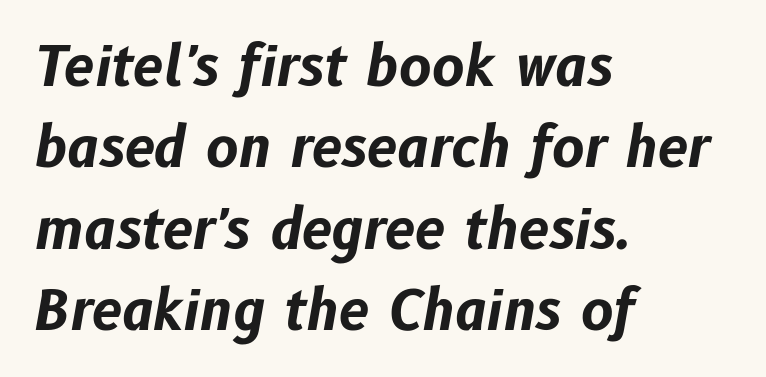
The image shows 55 px bold type, italic (leaning right); set left-aligned, normal line spacing (1.48x), normal letter spacing, not underlined; low stroke contrast and a medium x-height.
